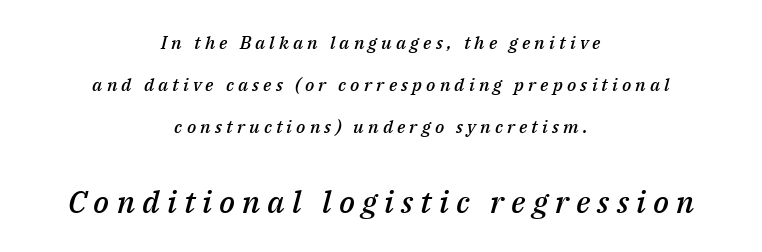
Q: Is the text bold? A: Semi-bold.
Q: Is the text italic (slanted)? A: Yes, it leans right by about 14 degrees.
Q: Is the text underlined? A: No.
Q: How is the paragraph aligned? A: Centered.
Q: Is the spacing between letters normal or unusually wide? A: Unusually wide.
Q: Is the spacing between lines tight, normal or loose? A: Loose.
Q: Which block of text is set in a larger size, the first (top) or the second (bottom)? A: The second (bottom) one.
Q: Width (condensed, normal, or wide)? A: Normal.
Q: Stroke contrast? A: Medium.
Q: x-height? A: Medium.
Q: Monospaced? A: No.
